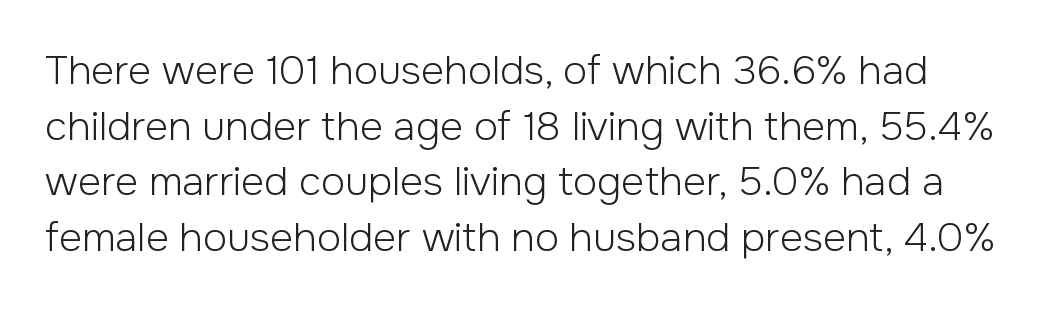
Q: Is the text bold? A: No.
Q: Is the text italic (slanted)? A: No, it is upright.
Q: Is the typeface a serif or a sans-serif typeface? A: Sans-serif.
Q: Is the text underlined? A: No.
Q: Is the spacing between letters normal or unusually wide? A: Normal.
Q: Is the spacing between lines tight, normal or loose? A: Normal.
Q: Width (condensed, normal, or wide)? A: Normal.
Q: Stroke contrast? A: Low.
Q: x-height? A: Medium.
Q: Monospaced? A: No.
